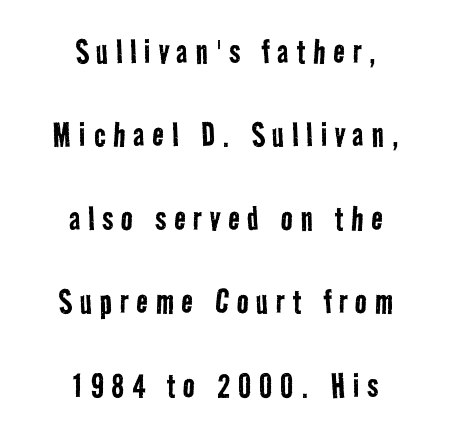
Character widths vary here, with narrow letters taking less room than wide ones. Descenders hang freely into open space. The face used here is a sans, in the tradition of grotesques and geometrics. Weight: not bold — regular or lighter. Compared with typical body copy, the letter spacing here is much looser.
